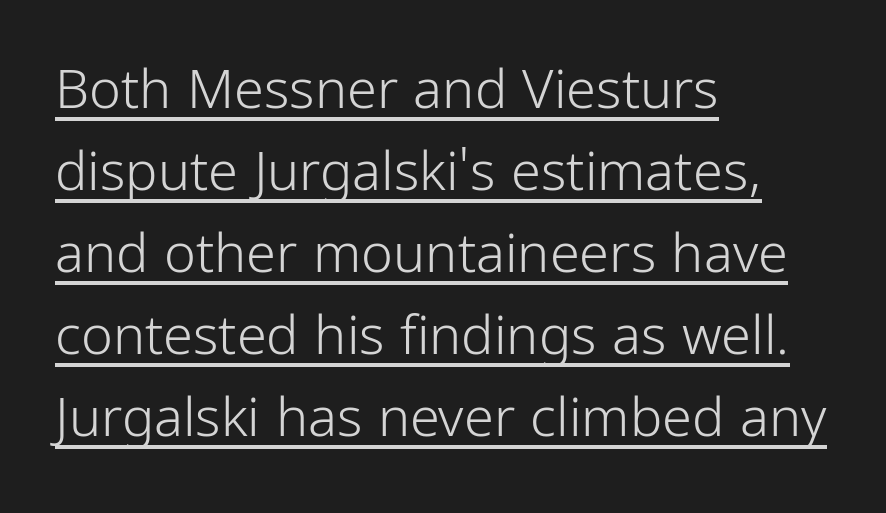
The image shows 54 px light, condensed sans-serif type, upright; set left-aligned, normal line spacing (1.52x), normal letter spacing, underlined; low stroke contrast and a medium x-height.
